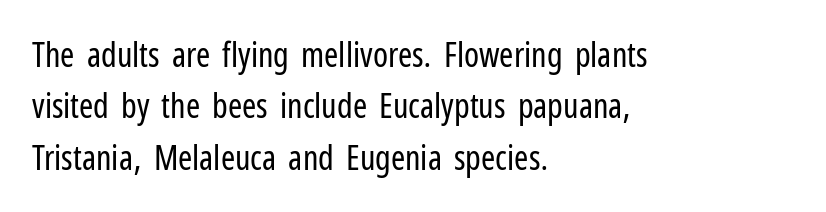
Q: Is the text bold? A: No.
Q: Is the text italic (slanted)? A: No, it is upright.
Q: Is the typeface a serif or a sans-serif typeface? A: Sans-serif.
Q: Is the text underlined? A: No.
Q: How is the paragraph aligned? A: Left-aligned.
Q: Is the spacing between letters normal or unusually wide? A: Normal.
Q: Is the spacing between lines tight, normal or loose? A: Normal.
Q: Width (condensed, normal, or wide)? A: Condensed.
Q: Stroke contrast? A: Low.
Q: x-height? A: Medium.
Q: Monospaced? A: No.
